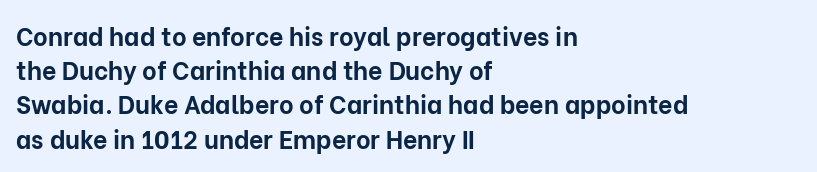
The lines in this sample share a left origin and differ only in where they stop. Summary of vertical rhythm: regular, with standard interline spacing. Italic: no, the glyphs are upright roman. The letterforms sit shoulder to shoulder at normal distance. Set as a true bold cut, around the 700 mark. The baseline area is clear.
